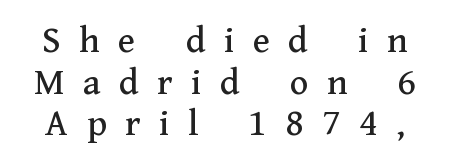
Serif or sans? Serif — the stroke terminals have little feet. What's the leading like? Squeezed, with rows nearly overlapping. Glance below the letters and you will spot only blank space. These lines are rendered in a variable-pitch font. Style check: upright. Someone cranked the tracking dial way up on this one.
